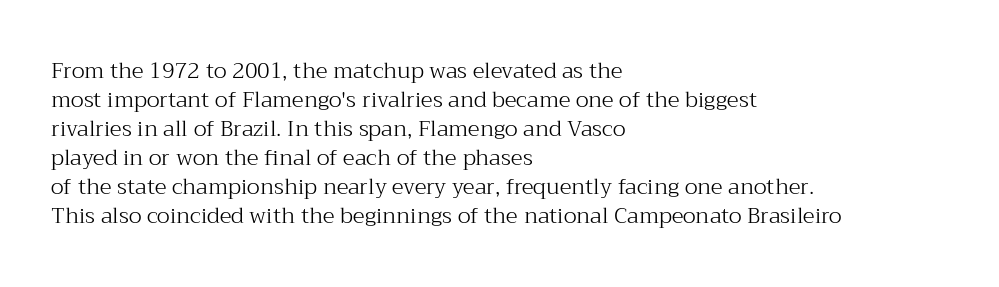
Tall strokes in this sample are plumb rather than angled. The passage shown has conventional tracking throughout. Every row of glyphs begins at an identical x-position on the left. A normal amount of white space separates one row of letters from the next. Type without underlining.
